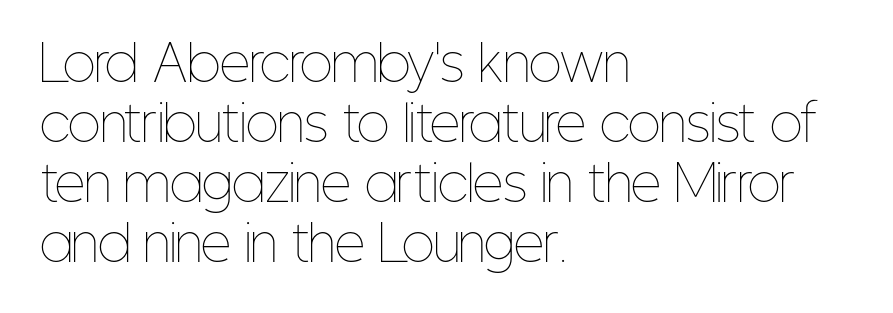
The image shows 48 px thin, condensed type, upright; set left-aligned, normal line spacing (1.25x), normal letter spacing, not underlined; low stroke contrast and a medium x-height.
